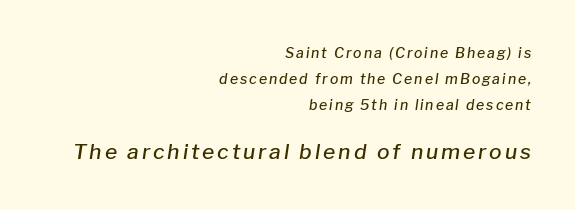
{"italic": "yes", "lean": "right", "slant_degrees": 8, "bold": "semi", "underline": "no", "align": "right", "line_spacing_ratio": 1.84, "larger_block": "second", "size_ratio": 1.5, "glyph_px": 21}
